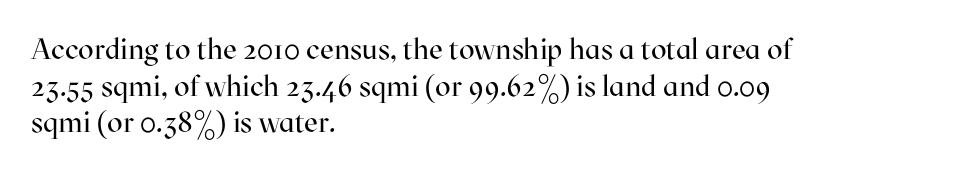
{"serif": "yes", "italic": "no", "bold": "no", "weight": "regular", "width": "normal", "stroke_contrast": "high", "x_height": "medium", "monospaced": "no", "underline": "no", "align": "left", "line_spacing": "normal", "line_spacing_ratio": 1.26, "letter_spacing": "normal", "letter_spacing_em": 0.0, "glyph_px": 29}
